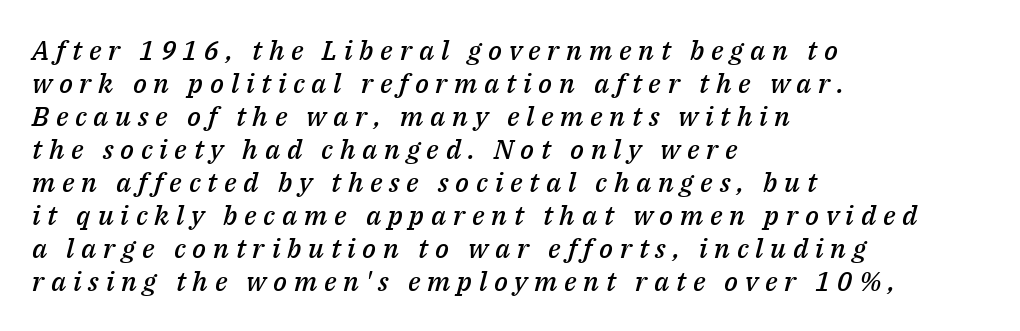
The paragraph has a hard left edge and a soft right edge. Decoration check: the copy has no underline. Would a proofreader flag this as italicized? Yes. This sample uses expanded letter spacing, leaving extra air between glyphs. Strokes here are thickened, but only to semibold level.
